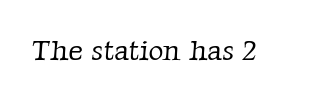
Q: Is the text bold? A: No.
Q: Is the typeface a serif or a sans-serif typeface? A: Serif.
Q: Is the text underlined? A: No.
Q: Is the spacing between letters normal or unusually wide? A: Normal.
Q: Width (condensed, normal, or wide)? A: Normal.
Q: Stroke contrast? A: Low.
Q: x-height? A: Medium.
Q: Monospaced? A: No.
